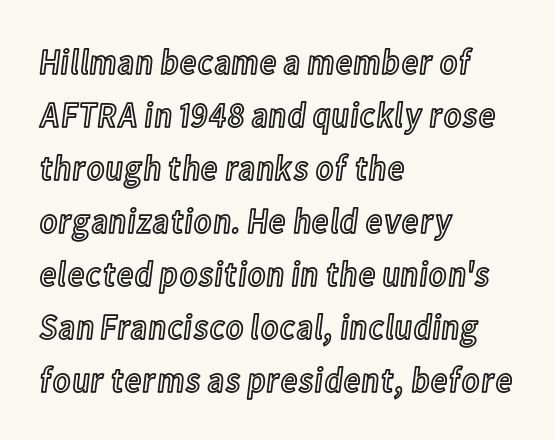
{"width": "condensed", "x_height": "medium", "monospaced": "no", "underline": "no", "align": "left", "line_spacing": "normal", "line_spacing_ratio": 1.47, "letter_spacing": "normal", "letter_spacing_em": 0.0, "glyph_px": 36}
